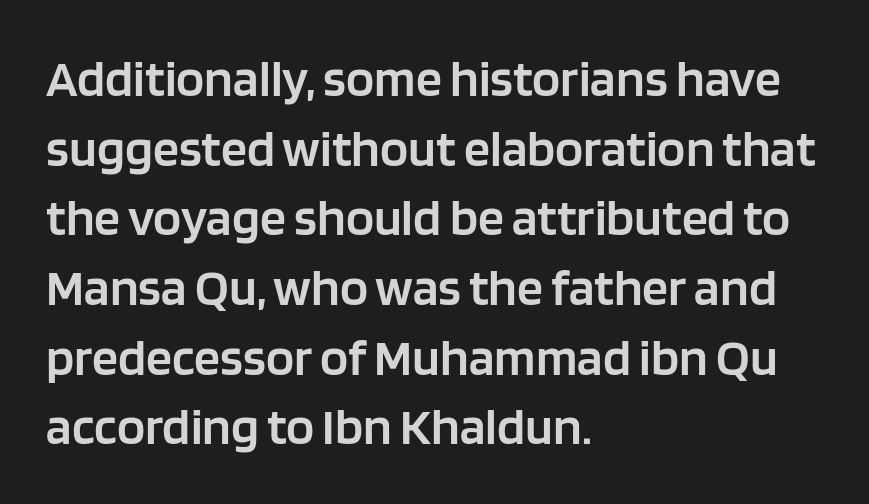
{"serif": "no", "italic": "no", "bold": "semi", "weight": "semibold", "width": "normal", "stroke_contrast": "low", "x_height": "large", "monospaced": "no", "underline": "no", "align": "left", "line_spacing": "normal", "line_spacing_ratio": 1.34, "letter_spacing": "normal", "letter_spacing_em": 0.0, "glyph_px": 52}
